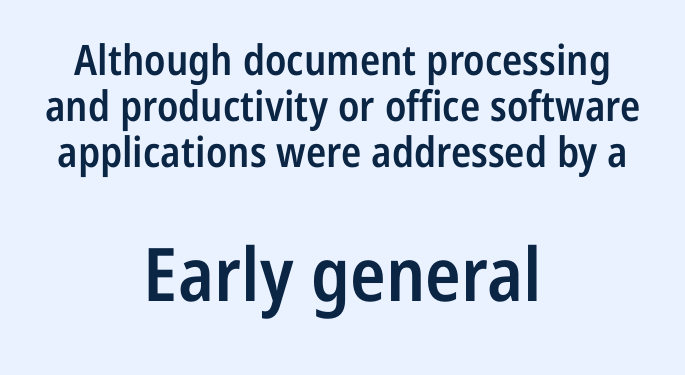
Baseline-to-baseline distance is barely more than the letter height. What stands out about the letter spacing? Nothing — it is the standard amount. Think of a printed novel: that variable character pitch is what you see here. Posture: upright roman. Note: no serifs on the glyphs. Underlining? Definitely not there.
